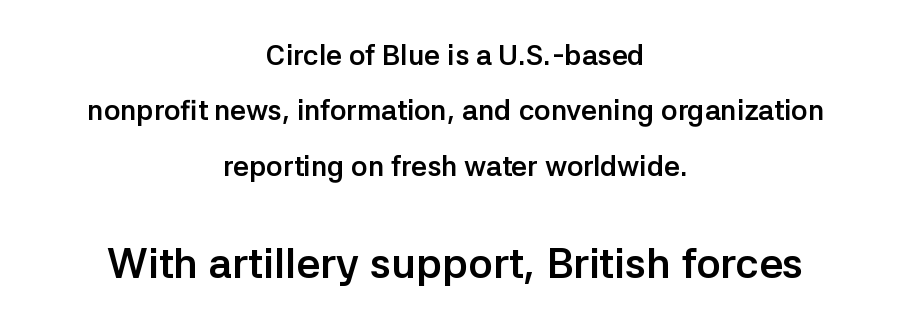
{"serif": "no", "italic": "no", "bold": "yes", "weight": "semibold", "width": "normal", "stroke_contrast": "low", "x_height": "medium", "monospaced": "no", "underline": "no", "align": "center", "line_spacing": "loose", "line_spacing_ratio": 1.98, "letter_spacing": "normal", "letter_spacing_em": 0.0, "larger_block": "second", "size_ratio": 1.5, "glyph_px": 42}
